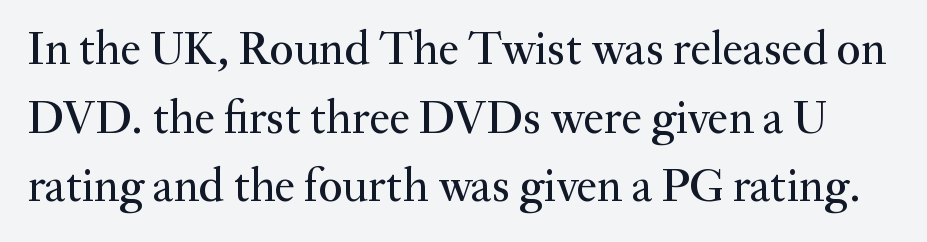
Q: Is the text italic (slanted)? A: No, it is upright.
Q: Is the typeface a serif or a sans-serif typeface? A: Serif.
Q: Is the text underlined? A: No.
Q: Is the spacing between letters normal or unusually wide? A: Normal.
Q: Is the spacing between lines tight, normal or loose? A: Normal.
Q: Width (condensed, normal, or wide)? A: Normal.
Q: Stroke contrast? A: Medium.
Q: x-height? A: Small.
Q: Monospaced? A: No.
